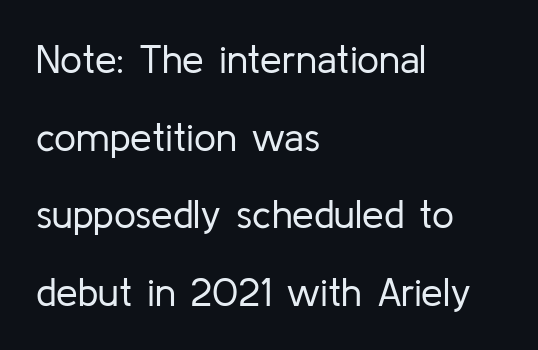
Q: Is the text bold? A: No.
Q: Is the text italic (slanted)? A: No, it is upright.
Q: Is the typeface a serif or a sans-serif typeface? A: Sans-serif.
Q: Is the text underlined? A: No.
Q: How is the paragraph aligned? A: Left-aligned.
Q: Is the spacing between letters normal or unusually wide? A: Normal.
Q: Is the spacing between lines tight, normal or loose? A: Loose.
Q: Width (condensed, normal, or wide)? A: Normal.
Q: Stroke contrast? A: Low.
Q: x-height? A: Medium.
Q: Monospaced? A: No.
